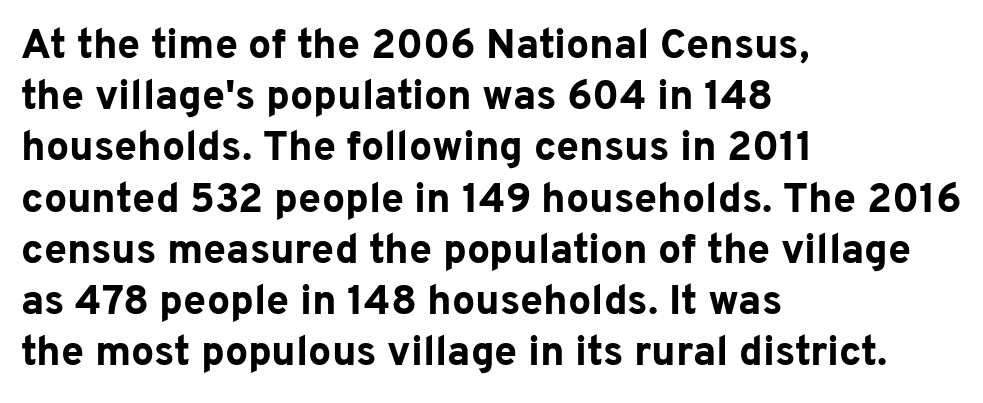
Each letter's strokes conclude bluntly, with no projecting serifs. Do the letters lean? They stand straight. Weight check: bold — yes, fully. Line starts are locked; line ends wander. The type is set solid horizontally, with unmodified tracking.
